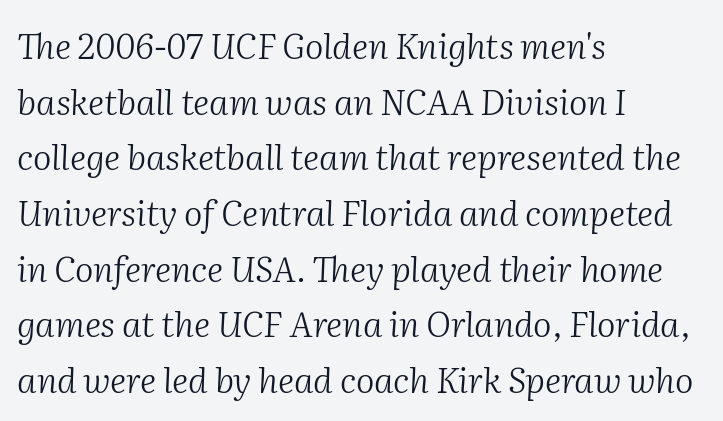
Q: Is the text bold? A: No.
Q: Is the text italic (slanted)? A: Yes, it leans right by about 2 degrees.
Q: Is the typeface a serif or a sans-serif typeface? A: Serif.
Q: Is the text underlined? A: No.
Q: How is the paragraph aligned? A: Left-aligned.
Q: Is the spacing between letters normal or unusually wide? A: Normal.
Q: Is the spacing between lines tight, normal or loose? A: Normal.
Q: Width (condensed, normal, or wide)? A: Normal.
Q: Stroke contrast? A: Medium.
Q: x-height? A: Medium.
Q: Monospaced? A: No.
